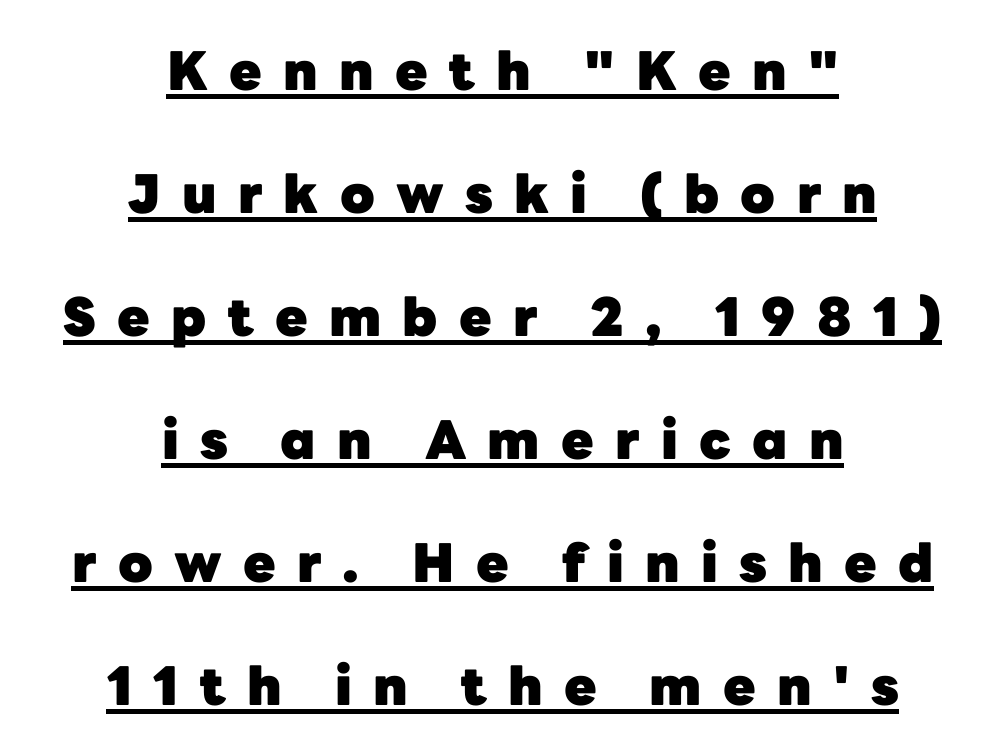
The image shows 53 px heavy sans-serif type, upright; set centered, loose line spacing (2.32x), unusually wide letter spacing (+0.4 em), underlined; low stroke contrast and a medium x-height.
